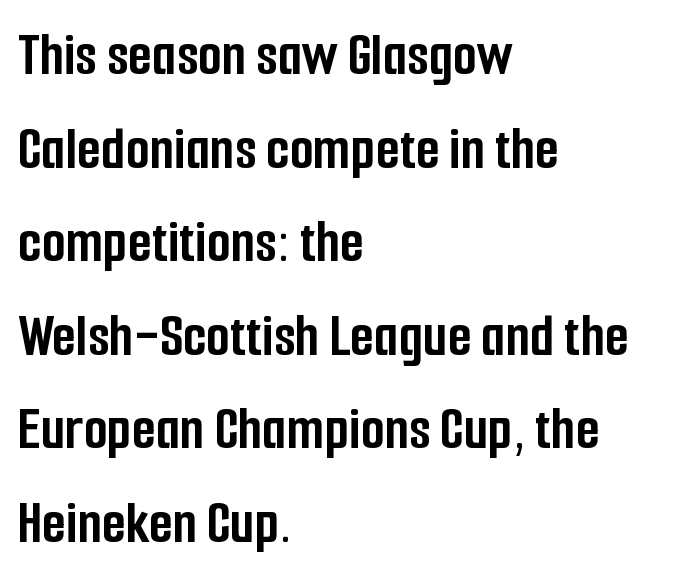
{"serif": "no", "italic": "no", "bold": "yes", "weight": "semibold", "width": "condensed", "stroke_contrast": "low", "x_height": "medium", "monospaced": "no", "underline": "no", "align": "left", "line_spacing": "normal", "line_spacing_ratio": 1.51, "letter_spacing": "normal", "letter_spacing_em": 0.0, "glyph_px": 62}
